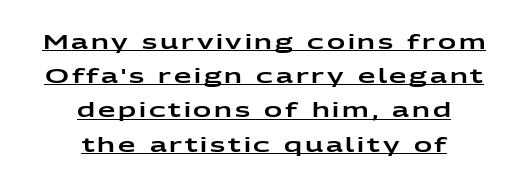
The image shows 20 px text type, upright; set centered, line spacing 1.71x, underlined.
